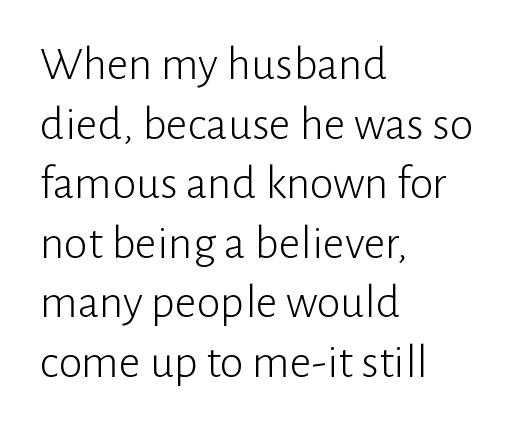
The image shows 48 px light sans-serif type, upright; set left-aligned, line spacing 1.24x, normal letter spacing, not underlined; low stroke contrast and a medium x-height.
